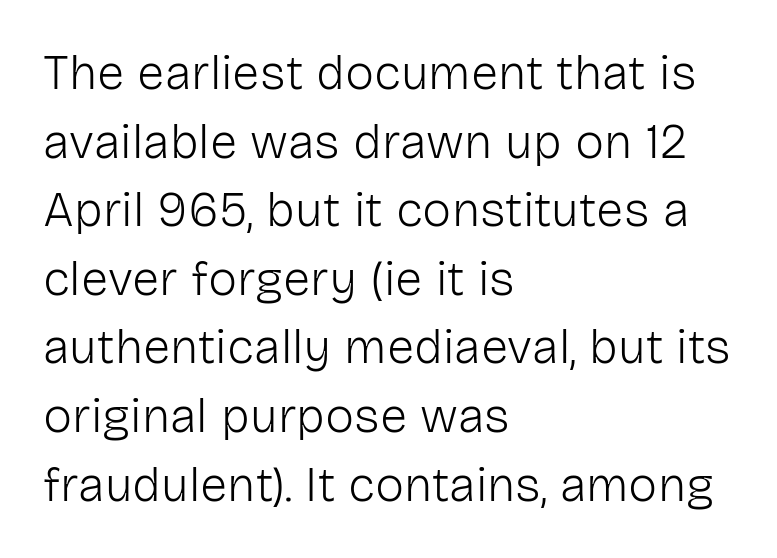
The face used here is proportionally spaced, like ordinary book or web type. Interline gaps are of average width in this sample. Nope, not italic — everything's standing straight. Short note: letters normally spaced. Words float on clear page, feet unadorned.
